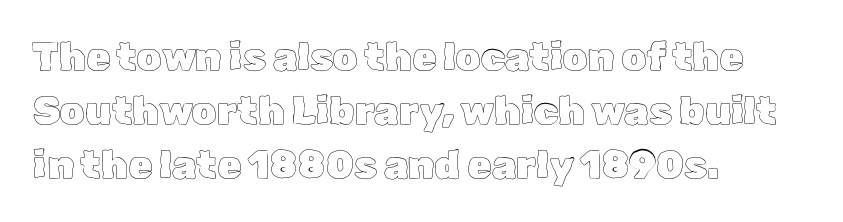
The image shows 39 px text type, upright; set left-aligned, normal line spacing (1.39x), normal letter spacing, not underlined; a medium x-height.
